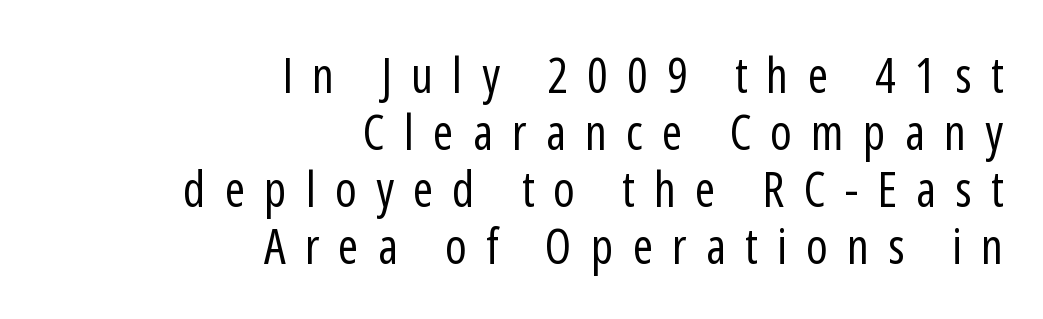
The type family on display is of the sans-serif kind. The passage shown has open, widely tracked lettering throughout. The face used here is proportionally spaced, like ordinary book or web type. Typeset ragged left — the right edge is the straight one. Ink coverage per letter is moderate at most. Letters rest on an invisible, unmarked baseline.
